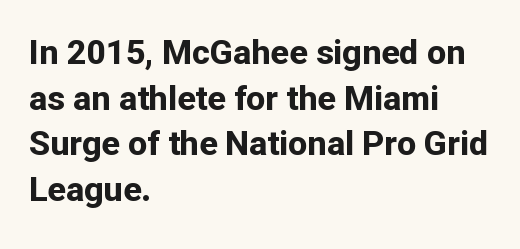
{"serif": "no", "italic": "no", "bold": "yes", "weight": "bold", "width": "normal", "stroke_contrast": "low", "x_height": "medium", "monospaced": "no", "underline": "no", "align": "left", "line_spacing": "normal", "line_spacing_ratio": 1.34, "letter_spacing": "normal", "letter_spacing_em": 0.0, "glyph_px": 34}
